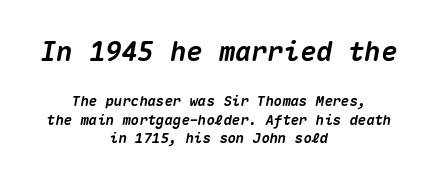
The image shows 27 px bold type, italic (leaning right); set centered, normal line spacing (1.34x), normal letter spacing, not underlined; the first (top) block is 1.93x larger.
